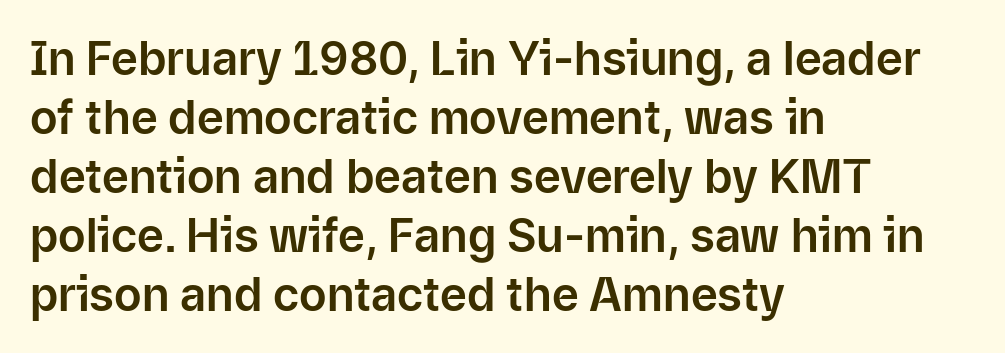
{"serif": "no", "italic": "no", "width": "normal", "stroke_contrast": "low", "x_height": "medium", "monospaced": "no", "underline": "no", "align": "left", "line_spacing": "normal", "line_spacing_ratio": 1.28, "letter_spacing": "normal", "letter_spacing_em": 0.0, "glyph_px": 46}
